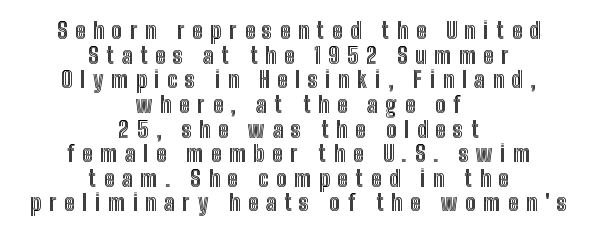
{"italic": "no", "underline": "no", "align": "center", "line_spacing": "tight", "line_spacing_ratio": 1.12, "letter_spacing": "wide", "letter_spacing_em": 0.35, "glyph_px": 22}
